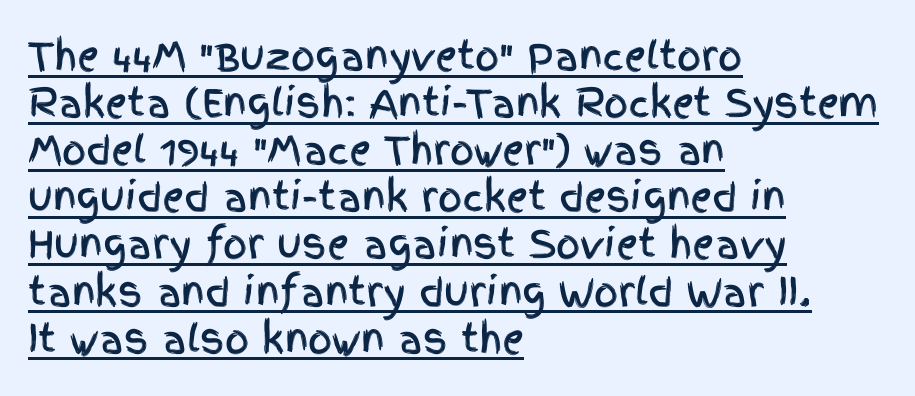
Compared with typical body copy, the letter spacing here is the same. Quick note: underline on. Teacher's note: observe the even left margin — that is flush-left alignment. Is this a fixed-width face? No — the glyphs have proportional, varying widths. The letters carry no serifs — their stems end cleanly without finishing strokes.
